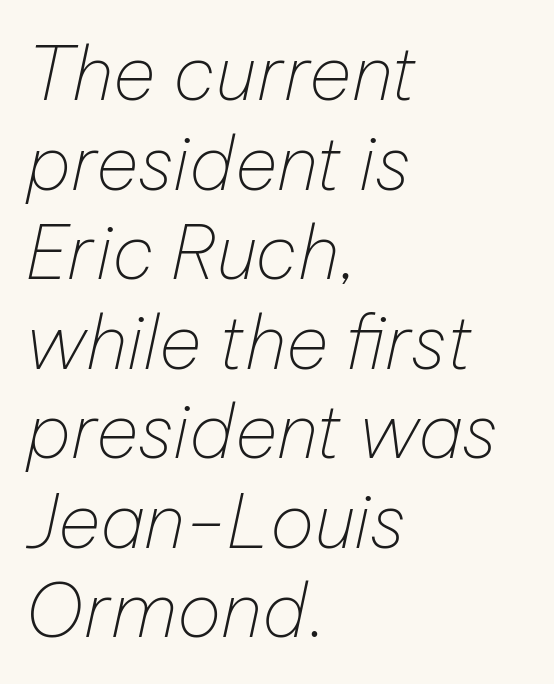
The image shows 74 px thin type, italic (leaning right); set left-aligned, line spacing 1.21x, normal letter spacing, not underlined; low stroke contrast and a medium x-height.
